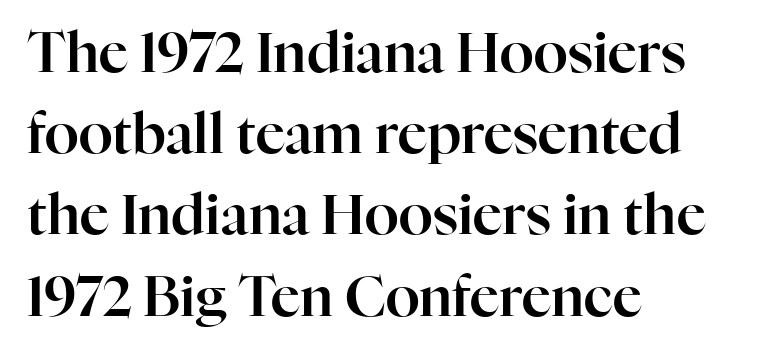
The image shows 56 px serif type, upright; set left-aligned, normal line spacing (1.45x), normal letter spacing, not underlined; high stroke contrast and a medium x-height.
